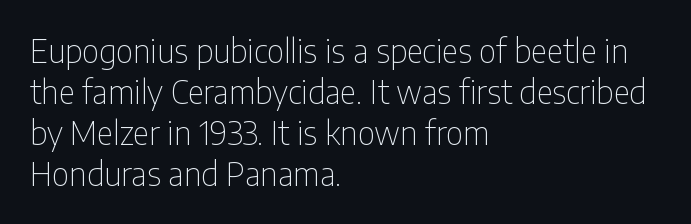
Notice how descenders clear the ascenders below comfortably — that's standard leading. The rag falls on the right side of this text block. Italic? Not at all — the glyphs are vertical. Just letters on the line, the space beneath them empty. What kind of face is this? One without serifs — a sans. The face looks like a standard text weight, possibly lighter.
